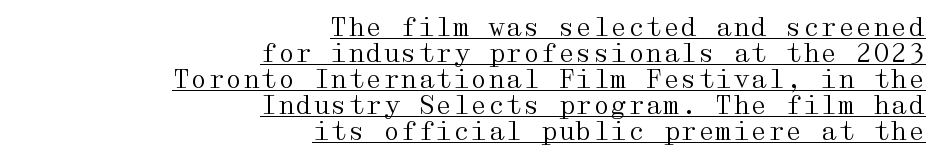
Q: Is the text bold? A: No.
Q: Is the text italic (slanted)? A: No, it is upright.
Q: Is the text underlined? A: Yes.
Q: How is the paragraph aligned? A: Right-aligned.
Q: Is the spacing between letters normal or unusually wide? A: Normal.
Q: Is the spacing between lines tight, normal or loose? A: Tight.
